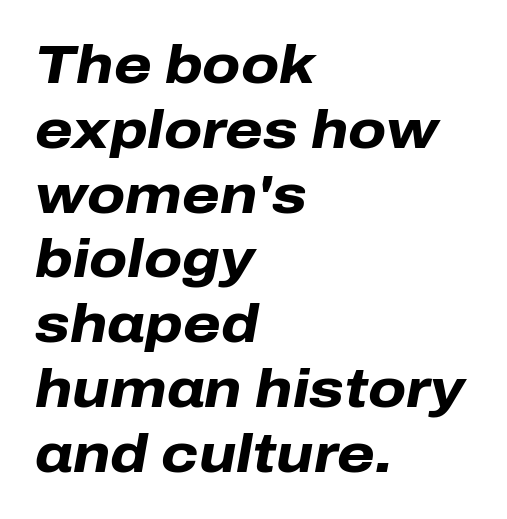
These lines keep a tight, regular rhythm from letter to letter. You can tell it's italic because the verticals aren't actually vertical. Descenders hang freely into open space. Set as a true bold cut, around the 700 mark. Varying glyph widths throughout — classic text-font behaviour. In CSS terms this would be text-align: left.
